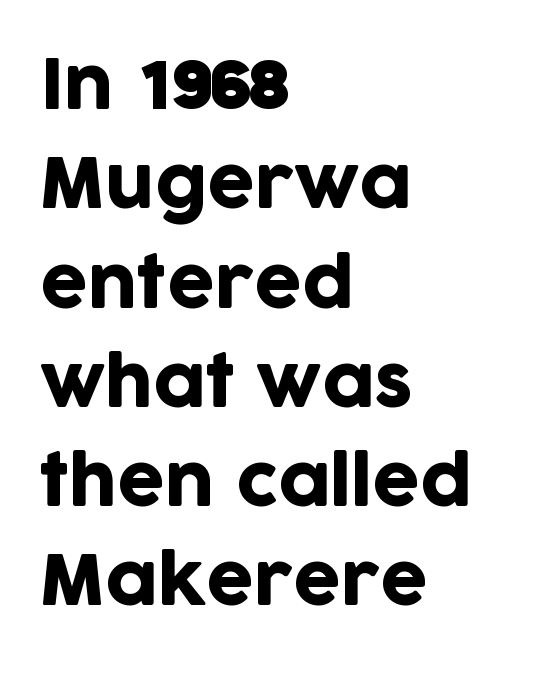
Q: Is the text italic (slanted)? A: No, it is upright.
Q: Is the typeface a serif or a sans-serif typeface? A: Sans-serif.
Q: Is the text underlined? A: No.
Q: How is the paragraph aligned? A: Left-aligned.
Q: Is the spacing between letters normal or unusually wide? A: Normal.
Q: Is the spacing between lines tight, normal or loose? A: Normal.
Q: Width (condensed, normal, or wide)? A: Normal.
Q: Stroke contrast? A: Low.
Q: x-height? A: Large.
Q: Monospaced? A: No.
